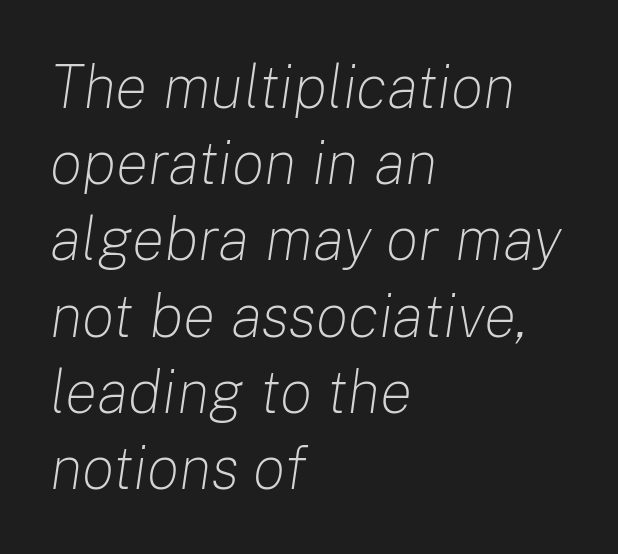
{"italic": "yes", "lean": "right", "slant_degrees": 8, "bold": "no", "weight": "light", "width": "normal", "stroke_contrast": "low", "x_height": "medium", "monospaced": "no", "underline": "no", "align": "left", "line_spacing": "normal", "line_spacing_ratio": 1.25, "letter_spacing": "normal", "letter_spacing_em": 0.0, "glyph_px": 61}
